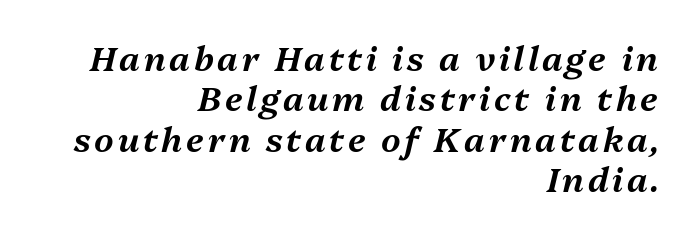
The zone under the glyphs is completely vacant. If you drew a ruler down the right edge, every line would touch it. Character widths vary here, with narrow letters taking less room than wide ones. Italic: yes, the glyphs are oblique.
